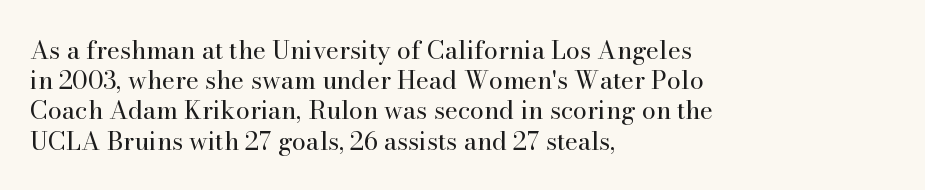
{"italic": "no", "bold": "no", "underline": "no", "align": "left", "line_spacing_ratio": 1.21, "letter_spacing": "normal", "letter_spacing_em": 0.0, "glyph_px": 25}
